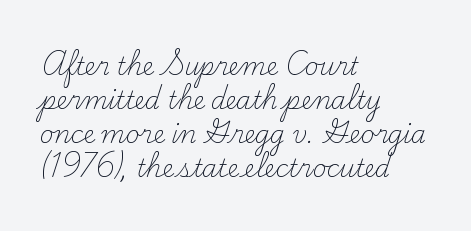
The image shows 24 px text type; set left-aligned, normal line spacing (1.42x), normal letter spacing, not underlined.
